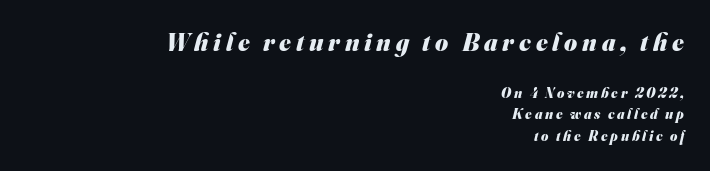
The image shows 25 px bold type; set right-aligned, normal line spacing (1.52x), not underlined; the first (top) block is 1.79x larger.
